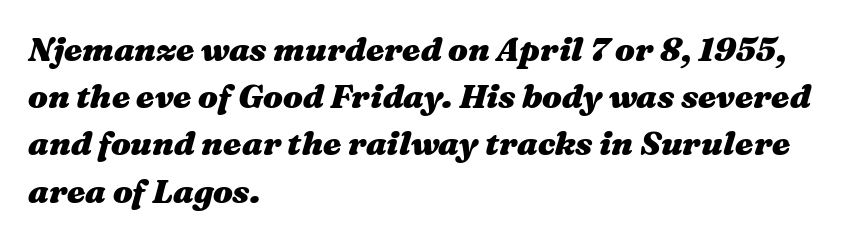
{"italic": "yes", "lean": "right", "slant_degrees": 16, "bold": "yes", "weight": "heavy", "width": "wide", "stroke_contrast": "medium", "x_height": "medium", "monospaced": "no", "underline": "no", "align": "left", "line_spacing": "normal", "line_spacing_ratio": 1.43, "letter_spacing": "normal", "letter_spacing_em": 0.0, "glyph_px": 33}
